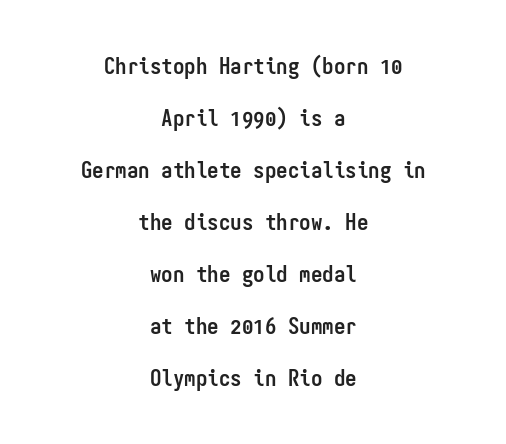
{"italic": "no", "bold": "yes", "underline": "no", "align": "center", "line_spacing": "loose", "line_spacing_ratio": 2.26, "letter_spacing": "normal", "letter_spacing_em": 0.0, "glyph_px": 23}
